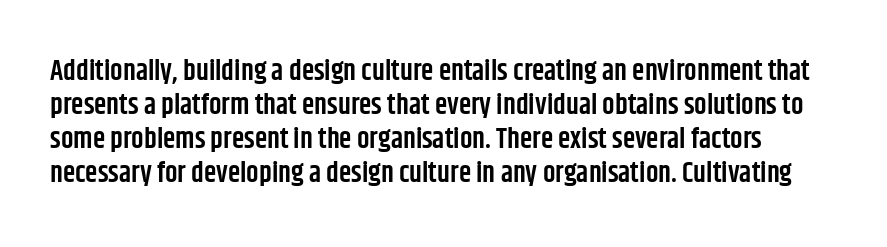
{"serif": "no", "italic": "no", "bold": "semi", "weight": "semibold", "width": "condensed", "stroke_contrast": "low", "x_height": "large", "monospaced": "no", "underline": "no", "line_spacing_ratio": 1.22, "letter_spacing": "normal", "letter_spacing_em": 0.0, "glyph_px": 28}
